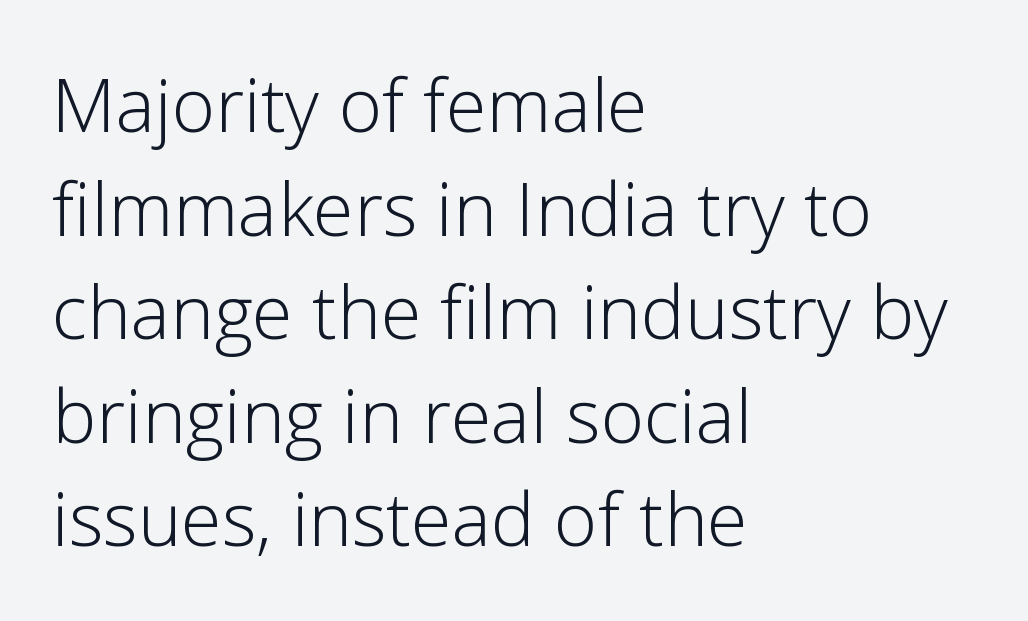
{"serif": "no", "italic": "no", "bold": "no", "weight": "light", "width": "normal", "stroke_contrast": "low", "x_height": "medium", "monospaced": "no", "underline": "no", "align": "left", "line_spacing": "normal", "line_spacing_ratio": 1.4, "letter_spacing": "normal", "letter_spacing_em": 0.0, "glyph_px": 74}
